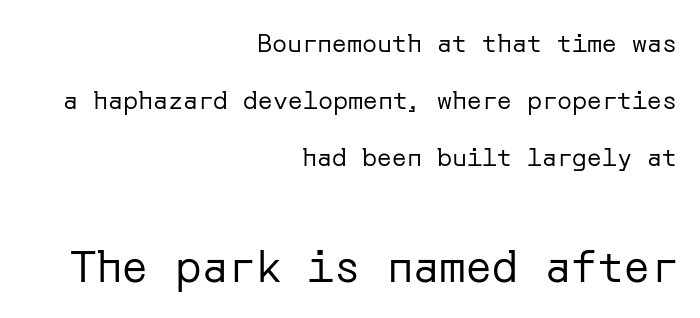
The image shows 44 px regular-weight sans-serif type, upright; set right-aligned, loose line spacing (2.29x), normal letter spacing, not underlined; the second (bottom) block is 1.76x larger; low stroke contrast and a medium x-height.
